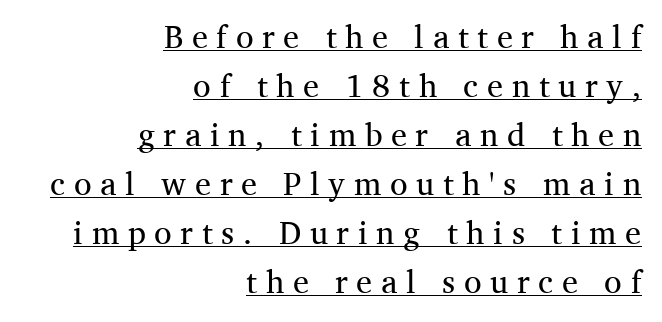
Q: Is the text bold? A: No.
Q: Is the text italic (slanted)? A: No, it is upright.
Q: Is the typeface a serif or a sans-serif typeface? A: Serif.
Q: Is the text underlined? A: Yes.
Q: How is the paragraph aligned? A: Right-aligned.
Q: Is the spacing between letters normal or unusually wide? A: Unusually wide.
Q: Is the spacing between lines tight, normal or loose? A: Normal.
Q: Width (condensed, normal, or wide)? A: Normal.
Q: Stroke contrast? A: Medium.
Q: x-height? A: Medium.
Q: Monospaced? A: No.
